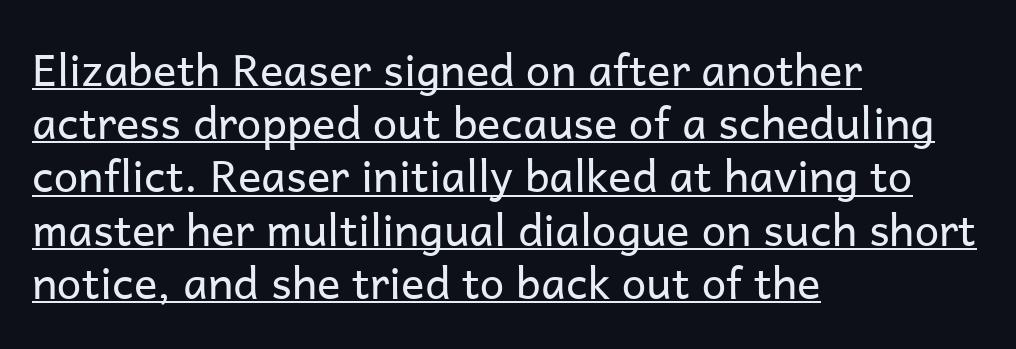
{"serif": "no", "italic": "no", "bold": "no", "weight": "regular", "width": "normal", "stroke_contrast": "low", "x_height": "medium", "monospaced": "no", "underline": "yes", "align": "left", "line_spacing_ratio": 1.21, "letter_spacing": "normal", "letter_spacing_em": 0.0, "glyph_px": 44}
